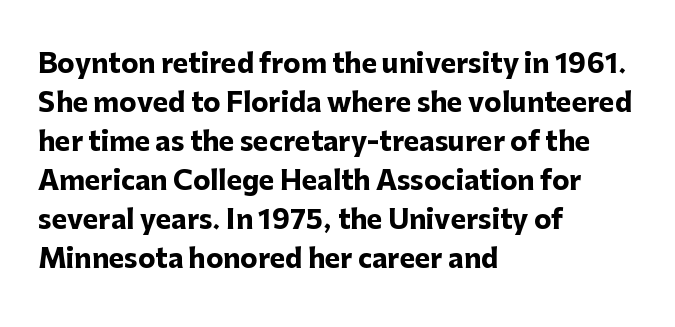
The image shows 26 px bold type, upright; set left-aligned, normal line spacing (1.5x), normal letter spacing, not underlined.
